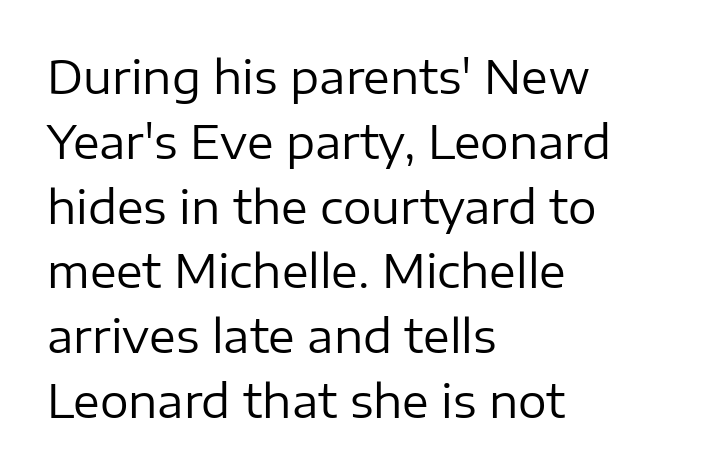
The image shows 45 px regular-weight sans-serif type, upright; set left-aligned, normal line spacing (1.44x), normal letter spacing, not underlined; low stroke contrast and a medium x-height.
